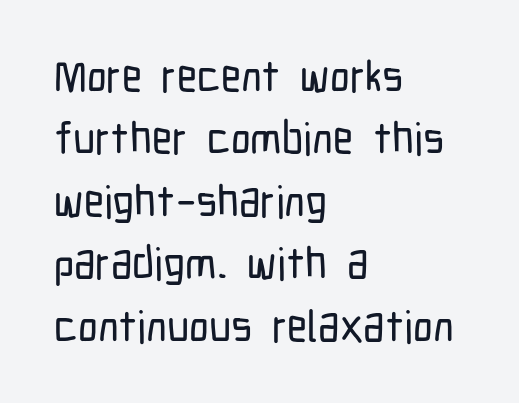
{"serif": "no", "italic": "no", "width": "condensed", "stroke_contrast": "low", "x_height": "medium", "monospaced": "no", "underline": "no", "align": "left", "line_spacing": "normal", "line_spacing_ratio": 1.42, "letter_spacing": "normal", "letter_spacing_em": 0.0, "glyph_px": 44}
